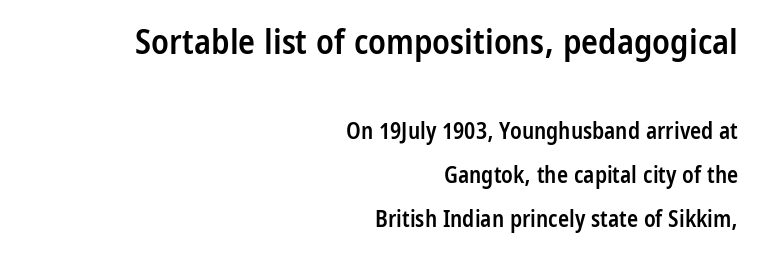
The image shows 35 px semibold, condensed sans-serif type, upright; set right-aligned, loose line spacing (1.91x), normal letter spacing, not underlined; the first (top) block is 1.52x larger; low stroke contrast and a medium x-height.
